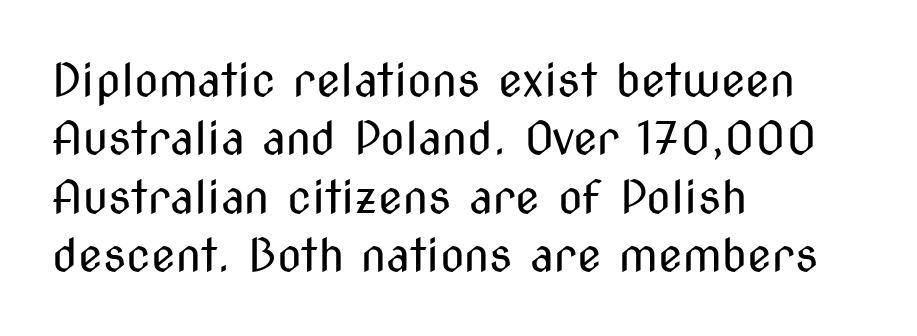
The image shows 45 px regular-weight, condensed sans-serif type, upright; set left-aligned, normal line spacing (1.3x), normal letter spacing, not underlined; medium stroke contrast and a medium x-height.
